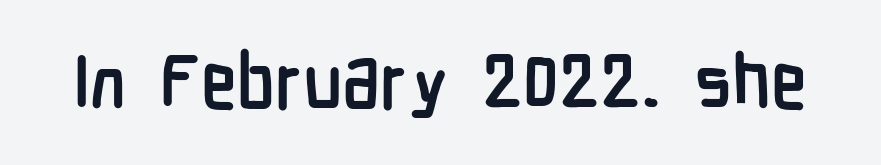
The image shows 74 px semibold, condensed sans-serif type, upright; set normal letter spacing, not underlined; low stroke contrast and a medium x-height.
